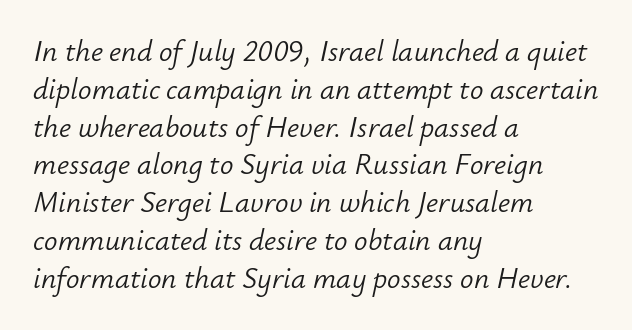
The image shows 30 px light type, italic (leaning right); set left-aligned, normal line spacing (1.26x), normal letter spacing, not underlined; low stroke contrast and a small x-height.
